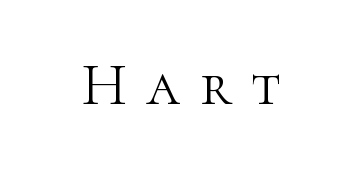
The image shows 60 px light serif type, upright; set unusually wide letter spacing (+0.33 em), not underlined; high stroke contrast and a medium x-height.
